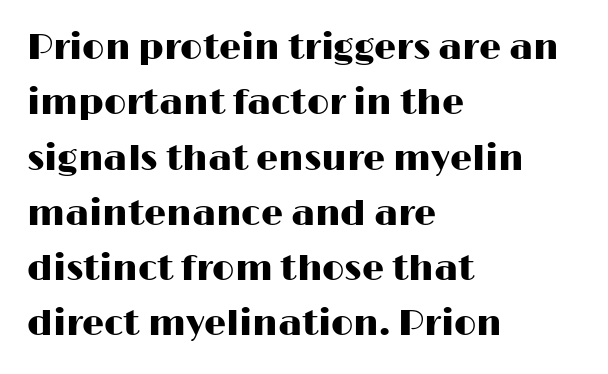
Q: Is the text italic (slanted)? A: No, it is upright.
Q: Is the typeface a serif or a sans-serif typeface? A: Sans-serif.
Q: Is the text underlined? A: No.
Q: How is the paragraph aligned? A: Left-aligned.
Q: Is the spacing between letters normal or unusually wide? A: Normal.
Q: Is the spacing between lines tight, normal or loose? A: Normal.
Q: Width (condensed, normal, or wide)? A: Wide.
Q: Stroke contrast? A: High.
Q: x-height? A: Medium.
Q: Monospaced? A: No.
